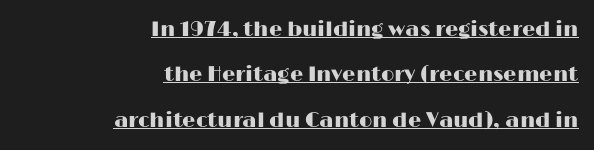
Characters follow at the spacing the type designer built in. Typeset ragged left — the right edge is the straight one. Decoration check: the copy is underlined. Rendered with straight, roman letterforms. Summary of vertical rhythm: relaxed, with wide interline spacing.
